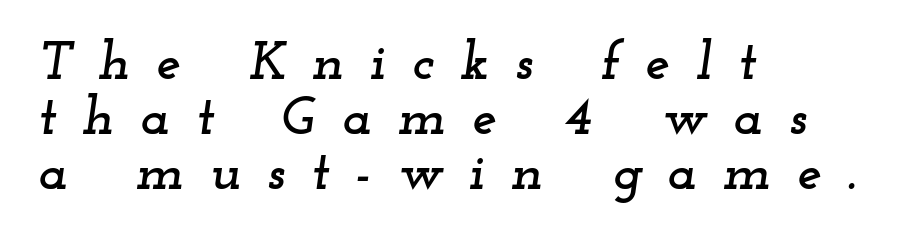
The image shows 55 px wide serif type, italic (leaning right); set left-aligned, tight line spacing (1.0x), unusually wide letter spacing (+0.47 em), not underlined; low stroke contrast and a small x-height.
